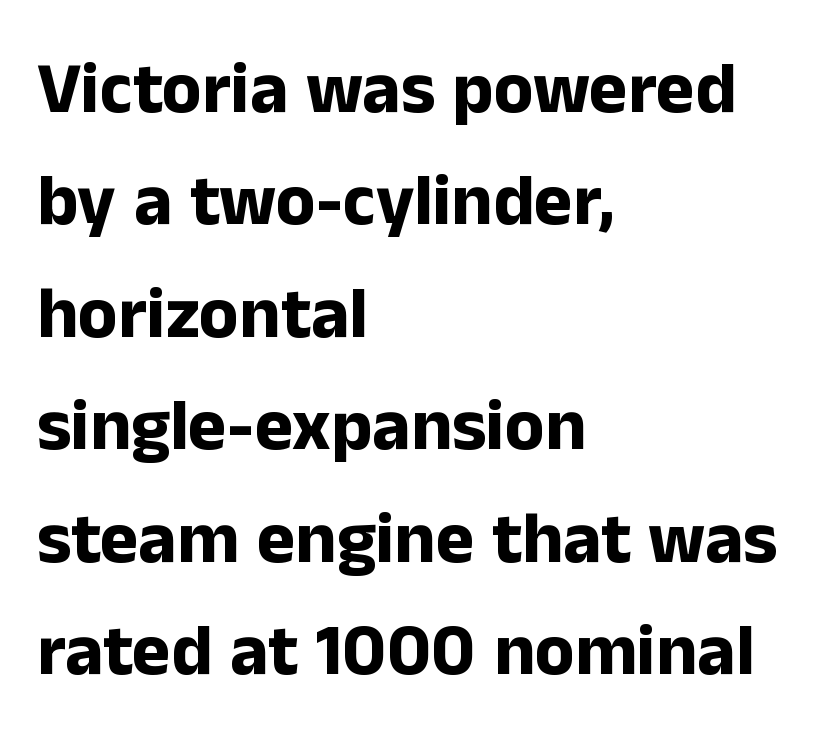
{"serif": "no", "italic": "no", "bold": "yes", "weight": "bold", "width": "normal", "stroke_contrast": "low", "x_height": "medium", "monospaced": "no", "underline": "no", "align": "left", "line_spacing": "normal", "line_spacing_ratio": 1.54, "letter_spacing": "normal", "letter_spacing_em": 0.0, "glyph_px": 73}
